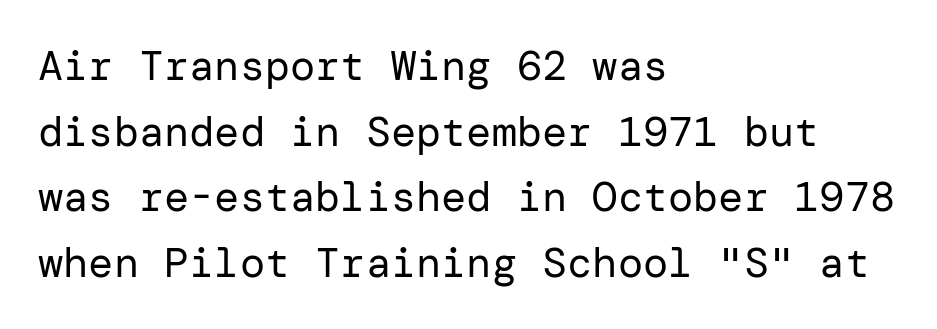
{"serif": "no", "italic": "no", "bold": "no", "weight": "regular", "width": "normal", "stroke_contrast": "low", "x_height": "medium", "underline": "no", "align": "left", "line_spacing": "normal", "line_spacing_ratio": 1.56, "letter_spacing": "normal", "letter_spacing_em": 0.0, "glyph_px": 42}
